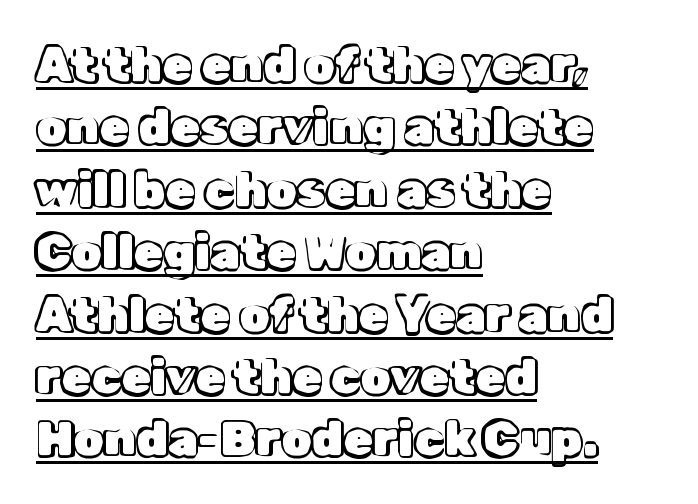
The image shows 48 px text type, upright; set left-aligned, normal line spacing (1.3x), normal letter spacing, underlined; a medium x-height.
